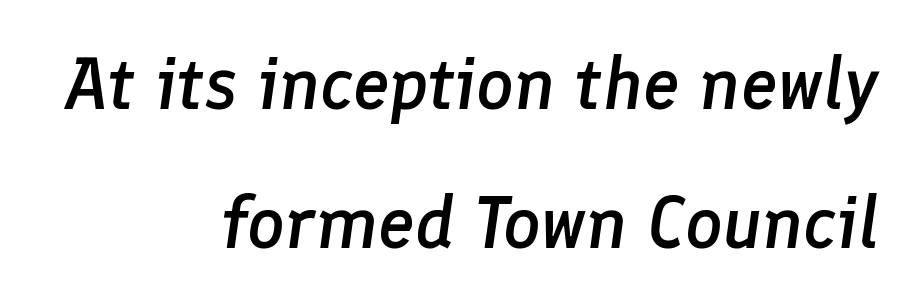
{"italic": "yes", "lean": "right", "slant_degrees": 8, "bold": "semi", "weight": "semibold", "width": "normal", "stroke_contrast": "low", "x_height": "medium", "monospaced": "no", "underline": "no", "align": "right", "line_spacing_ratio": 1.88, "letter_spacing": "normal", "letter_spacing_em": 0.0, "glyph_px": 74}
